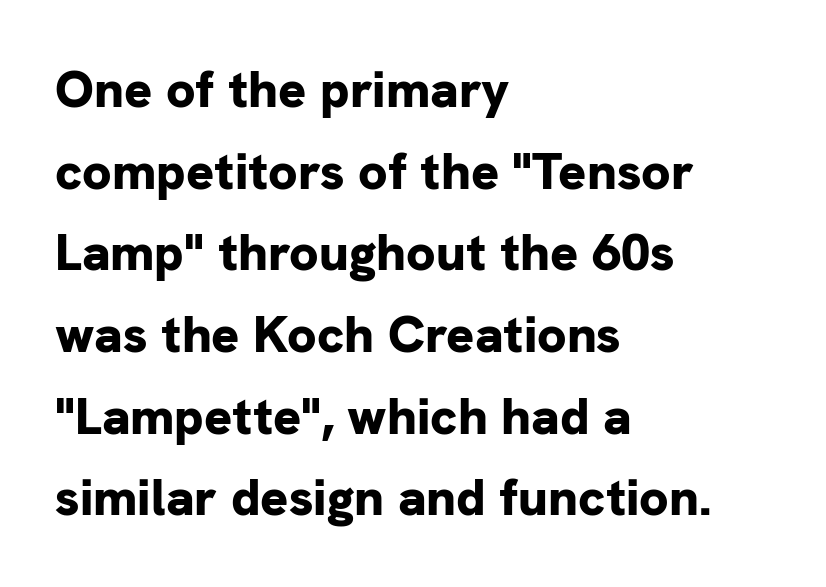
The words here are not underlined. Varying glyph widths throughout — classic text-font behaviour. Observe the absence of serifs on each vertical stroke in this sample. Whoever set this chose a conventional vertical rhythm. A dark, heavy texture on the line: the type is bold.
